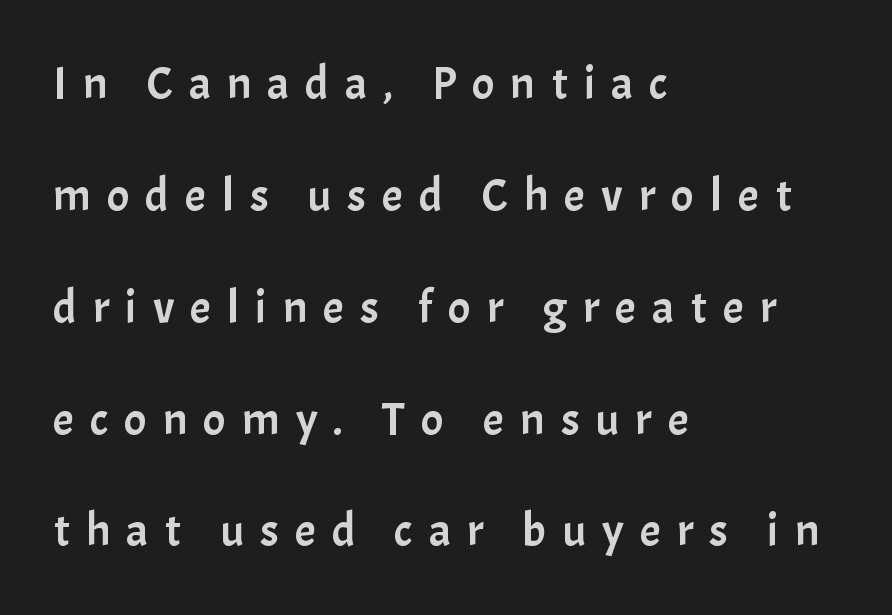
The image shows 47 px sans-serif type, upright; set left-aligned, loose line spacing (2.38x), unusually wide letter spacing (+0.34 em), not underlined; low stroke contrast and a medium x-height.
